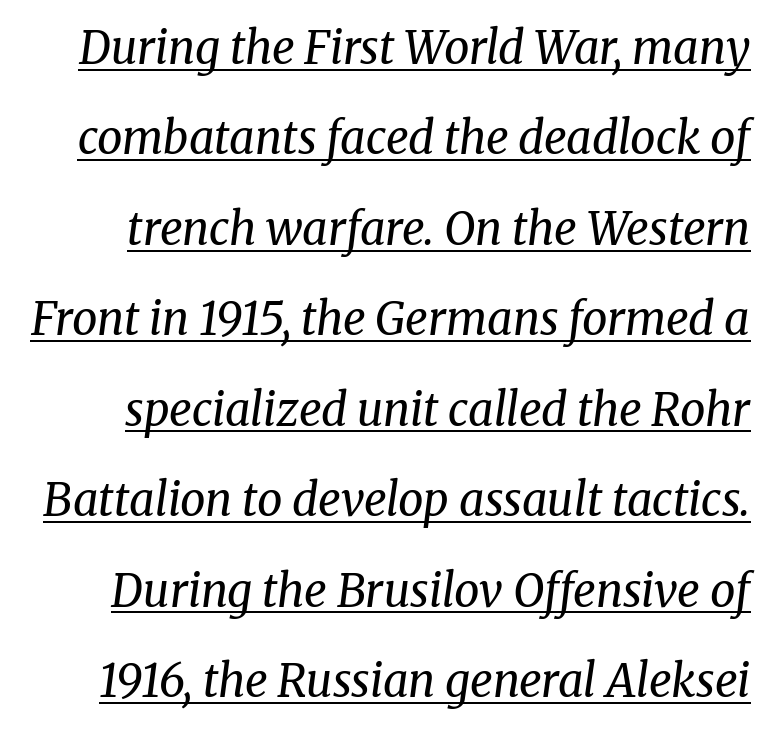
The image shows 45 px regular-weight serif type, italic (leaning right); set loose line spacing (2.01x), normal letter spacing, underlined; medium stroke contrast and a medium x-height.
